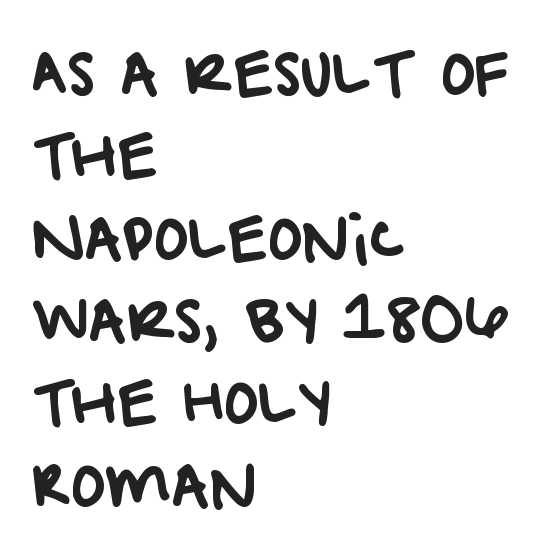
The passage is arranged the way most books set body copy — flush left. Do the characters align in a grid? No, the font is proportional. The characters display no serif detailing; their extremities are plain. Interline gaps are of average width in this sample.
